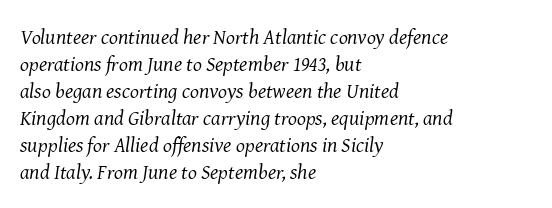
The image shows 21 px text type, italic (leaning right); set left-aligned, normal line spacing (1.29x), normal letter spacing, not underlined.
